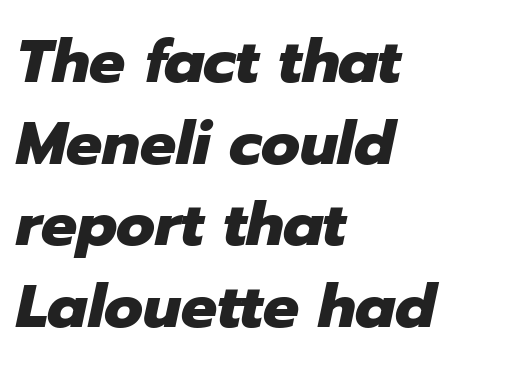
Q: Is the text bold? A: Yes.
Q: Is the text italic (slanted)? A: Yes, it leans right by about 12 degrees.
Q: Is the text underlined? A: No.
Q: How is the paragraph aligned? A: Left-aligned.
Q: Is the spacing between letters normal or unusually wide? A: Normal.
Q: Is the spacing between lines tight, normal or loose? A: Normal.
Q: Width (condensed, normal, or wide)? A: Normal.
Q: Stroke contrast? A: Low.
Q: x-height? A: Medium.
Q: Monospaced? A: No.
